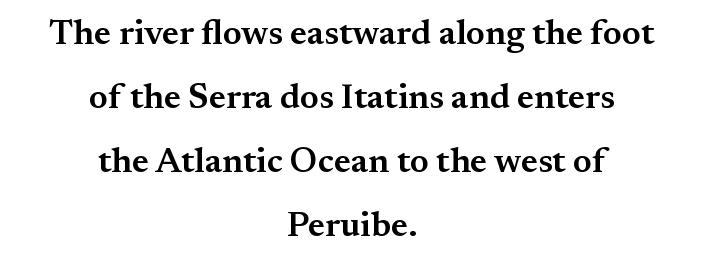
Q: Is the text bold? A: Semi-bold.
Q: Is the text italic (slanted)? A: No, it is upright.
Q: Is the typeface a serif or a sans-serif typeface? A: Serif.
Q: Is the text underlined? A: No.
Q: How is the paragraph aligned? A: Centered.
Q: Is the spacing between letters normal or unusually wide? A: Normal.
Q: Width (condensed, normal, or wide)? A: Normal.
Q: Stroke contrast? A: Medium.
Q: x-height? A: Small.
Q: Monospaced? A: No.
